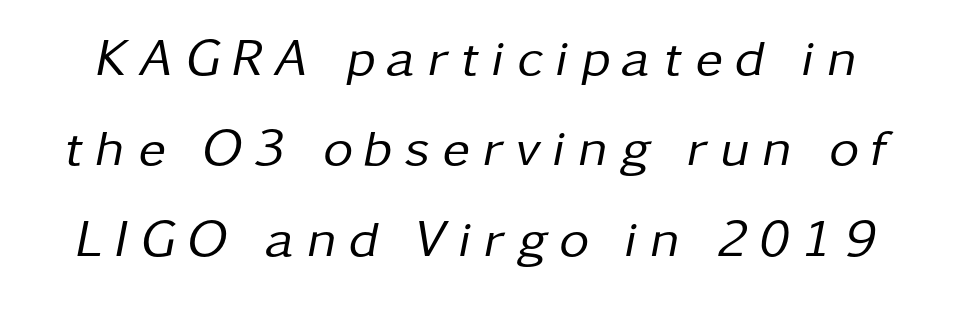
The image shows 52 px regular-weight type, italic (leaning right); set line spacing 1.74x, unusually wide letter spacing (+0.24 em), not underlined; low stroke contrast and a medium x-height.
